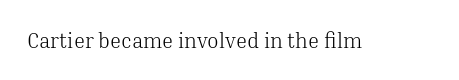
The image shows 21 px text type, upright; set normal letter spacing, not underlined.
